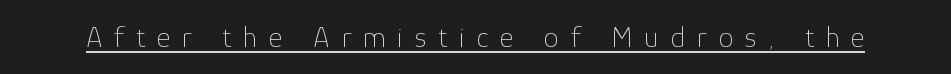
{"serif": "no", "italic": "no", "bold": "no", "weight": "thin", "width": "normal", "stroke_contrast": "low", "x_height": "medium", "monospaced": "no", "underline": "yes", "letter_spacing": "wide", "letter_spacing_em": 0.39, "glyph_px": 30}
